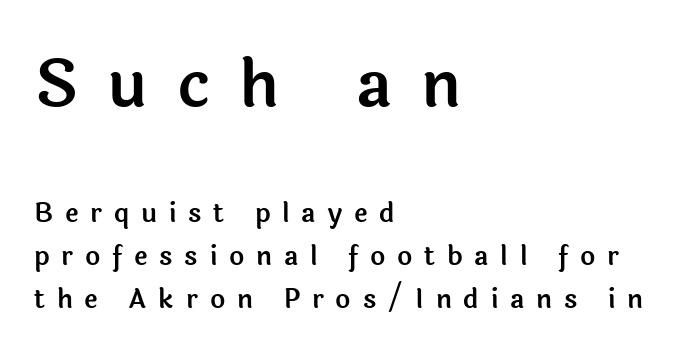
The image shows 65 px sans-serif type, upright; set left-aligned, normal line spacing (1.65x), unusually wide letter spacing (+0.45 em), not underlined; the first (top) block is 2.5x larger; a medium x-height.
